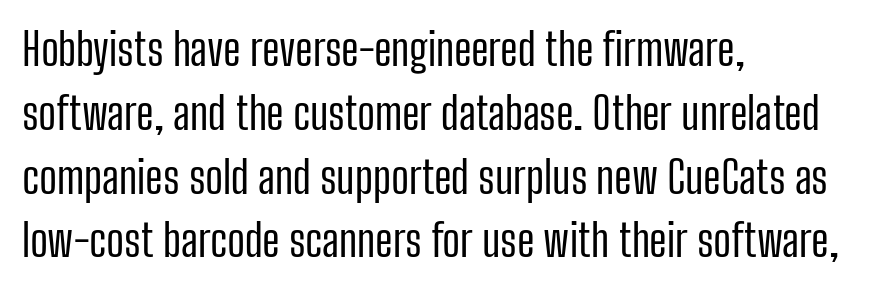
Q: Is the text bold? A: No.
Q: Is the text italic (slanted)? A: No, it is upright.
Q: Is the typeface a serif or a sans-serif typeface? A: Sans-serif.
Q: Is the text underlined? A: No.
Q: How is the paragraph aligned? A: Left-aligned.
Q: Is the spacing between letters normal or unusually wide? A: Normal.
Q: Is the spacing between lines tight, normal or loose? A: Normal.
Q: Width (condensed, normal, or wide)? A: Condensed.
Q: Stroke contrast? A: Low.
Q: x-height? A: Medium.
Q: Monospaced? A: No.
